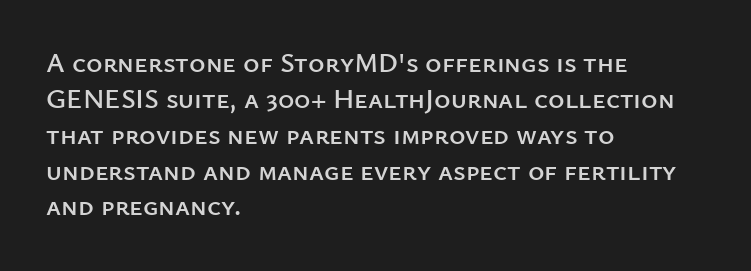
{"serif": "no", "italic": "no", "width": "normal", "stroke_contrast": "low", "x_height": "medium", "monospaced": "no", "underline": "no", "align": "left", "line_spacing": "normal", "line_spacing_ratio": 1.28, "letter_spacing": "normal", "letter_spacing_em": 0.0, "glyph_px": 28}
